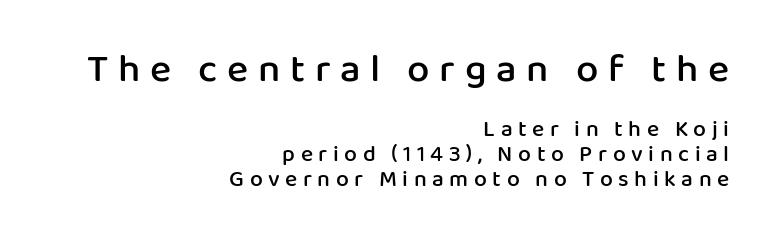
Q: Is the text bold? A: Semi-bold.
Q: Is the text italic (slanted)? A: No, it is upright.
Q: Is the typeface a serif or a sans-serif typeface? A: Sans-serif.
Q: Is the text underlined? A: No.
Q: How is the paragraph aligned? A: Right-aligned.
Q: Is the spacing between letters normal or unusually wide? A: Unusually wide.
Q: Is the spacing between lines tight, normal or loose? A: Tight.
Q: Which block of text is set in a larger size, the first (top) or the second (bottom)? A: The first (top) one.
Q: Width (condensed, normal, or wide)? A: Normal.
Q: Stroke contrast? A: Low.
Q: x-height? A: Medium.
Q: Monospaced? A: No.
